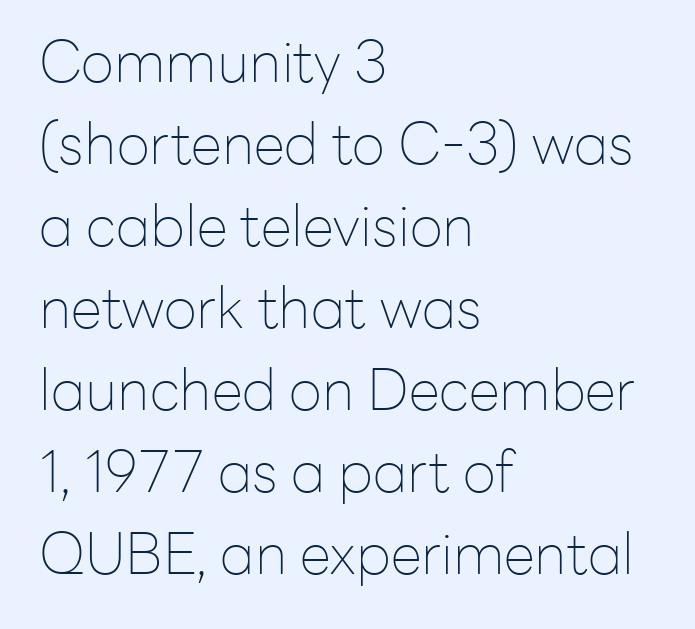
The image shows 57 px thin sans-serif type, upright; set left-aligned, normal line spacing (1.44x), normal letter spacing, not underlined; low stroke contrast and a medium x-height.
